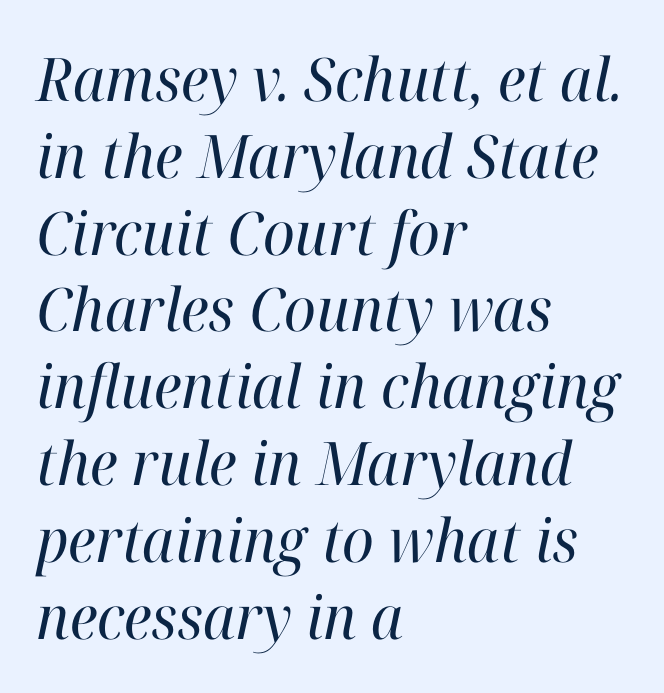
Q: Is the text bold? A: No.
Q: Is the text italic (slanted)? A: Yes, it leans right by about 12 degrees.
Q: Is the typeface a serif or a sans-serif typeface? A: Serif.
Q: Is the text underlined? A: No.
Q: How is the paragraph aligned? A: Left-aligned.
Q: Is the spacing between letters normal or unusually wide? A: Normal.
Q: Is the spacing between lines tight, normal or loose? A: Normal.
Q: Width (condensed, normal, or wide)? A: Normal.
Q: Stroke contrast? A: High.
Q: x-height? A: Medium.
Q: Monospaced? A: No.
